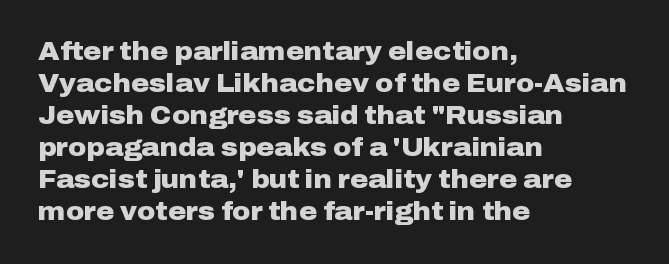
{"italic": "no", "bold": "yes", "underline": "no", "align": "left", "line_spacing": "normal", "line_spacing_ratio": 1.28, "letter_spacing": "normal", "letter_spacing_em": 0.0, "glyph_px": 25}
